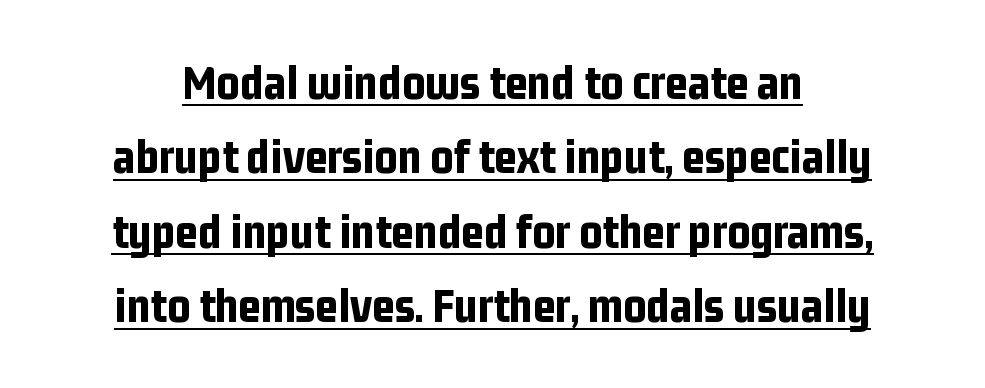
{"serif": "no", "italic": "no", "bold": "yes", "weight": "bold", "width": "condensed", "stroke_contrast": "low", "x_height": "medium", "monospaced": "no", "underline": "yes", "line_spacing": "normal", "line_spacing_ratio": 1.52, "letter_spacing": "normal", "letter_spacing_em": 0.0, "glyph_px": 49}
